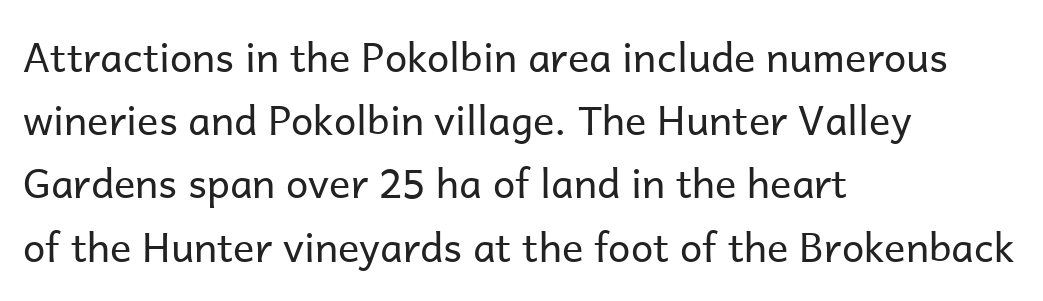
{"serif": "no", "italic": "no", "bold": "no", "weight": "regular", "width": "normal", "stroke_contrast": "low", "x_height": "medium", "monospaced": "no", "underline": "no", "align": "left", "line_spacing": "normal", "line_spacing_ratio": 1.58, "letter_spacing": "normal", "letter_spacing_em": 0.0, "glyph_px": 40}
